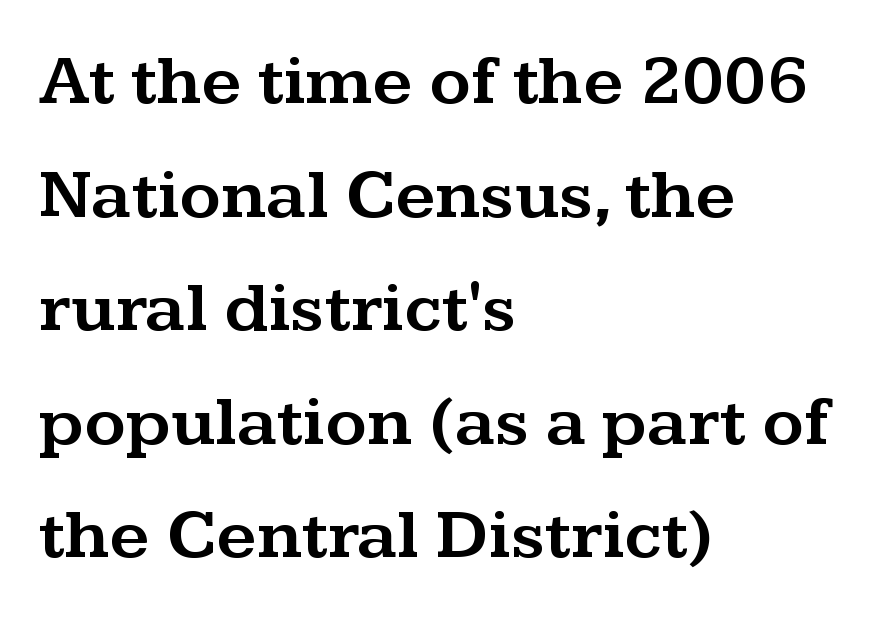
Here the glyphs are tracked normally, forming tight word shapes. Decoration check: the copy has no underline. The face used here is proportionally spaced, like ordinary book or web type. Does the type have serifs? Yes, each stem ends in a small foot. The designer left line spacing at the default. The text block is weighted toward the left margin, trailing off unevenly rightward.
